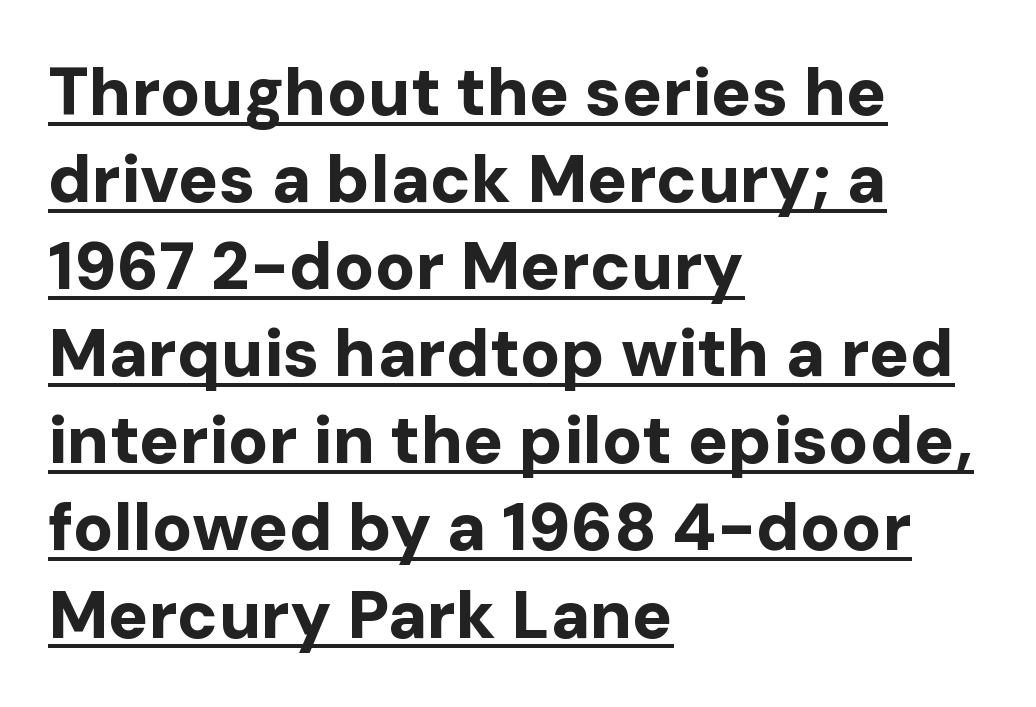
The image shows 67 px bold sans-serif type, upright; set left-aligned, normal line spacing (1.3x), normal letter spacing, underlined; low stroke contrast and a medium x-height.
